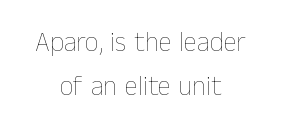
Q: Is the text bold? A: No.
Q: Is the text italic (slanted)? A: No, it is upright.
Q: Is the text underlined? A: No.
Q: How is the paragraph aligned? A: Centered.
Q: Is the spacing between letters normal or unusually wide? A: Normal.
Q: Is the spacing between lines tight, normal or loose? A: Normal.
